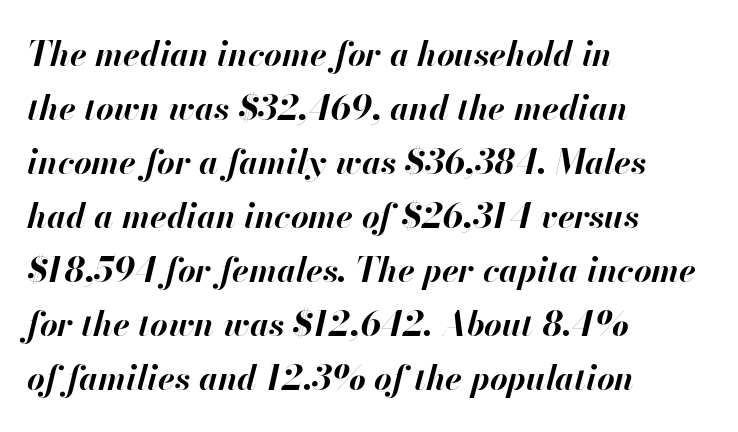
The image shows 34 px bold type, italic (leaning right); set left-aligned, normal line spacing (1.59x), normal letter spacing, not underlined; high stroke contrast and a small x-height.
